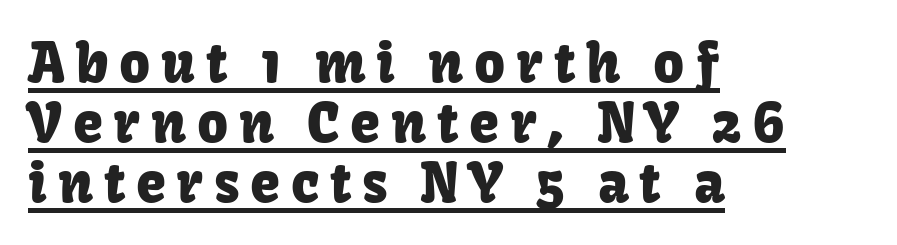
{"serif": "no", "italic": "no", "width": "normal", "stroke_contrast": "low", "x_height": "medium", "monospaced": "no", "underline": "yes", "align": "left", "line_spacing": "tight", "line_spacing_ratio": 1.11, "letter_spacing": "wide", "letter_spacing_em": 0.2, "glyph_px": 54}
